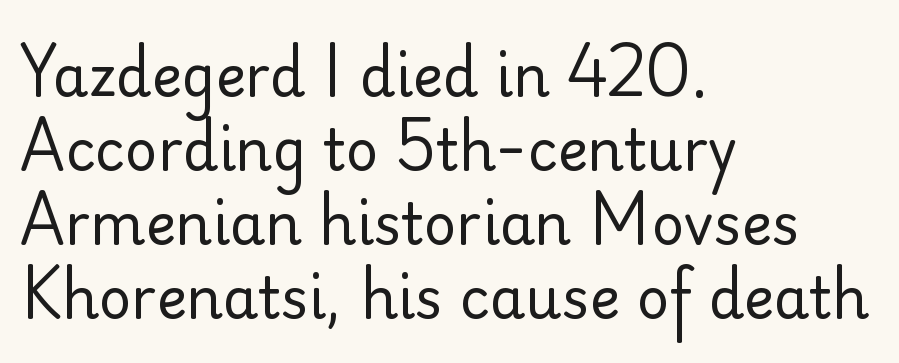
The image shows 57 px regular-weight sans-serif type, upright; set left-aligned, normal line spacing (1.3x), normal letter spacing, not underlined; low stroke contrast and a small x-height.
